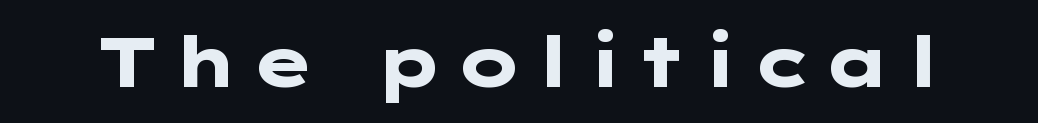
{"serif": "no", "italic": "no", "bold": "yes", "weight": "heavy", "width": "wide", "stroke_contrast": "low", "x_height": "medium", "underline": "no", "glyph_px": 69}
